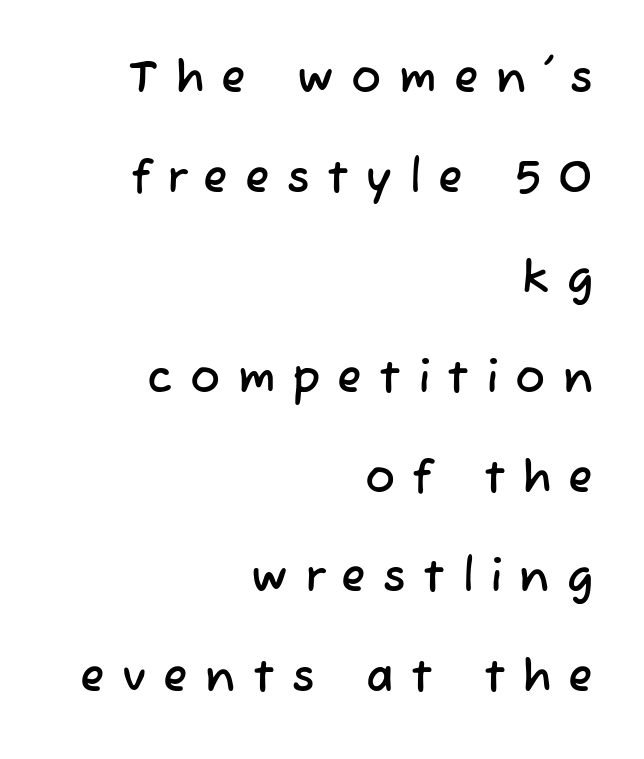
Character widths vary here, with narrow letters taking less room than wide ones. Grotesque or geometric, the face here clearly has no serifs. You could only call the tracking loose — the letters float apart. Has an underline been added? It has not. Rows of type keep a wide berth in the vertical direction.
